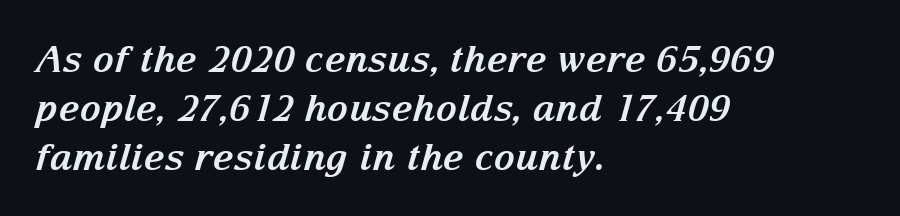
The image shows 37 px bold serif type, italic (leaning right); set left-aligned, normal line spacing (1.32x), normal letter spacing, not underlined; medium stroke contrast and a medium x-height.
